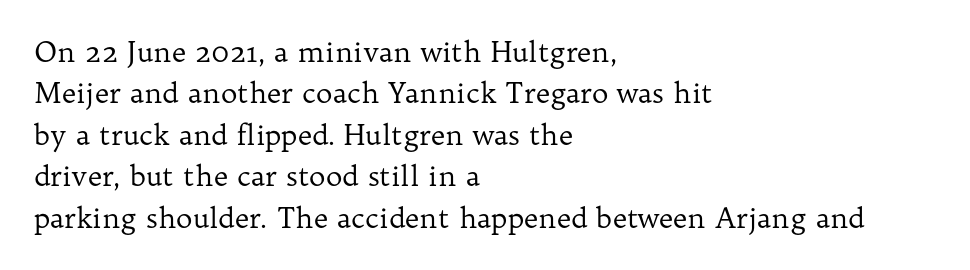
The image shows 28 px regular-weight serif type, upright; set left-aligned, normal line spacing (1.48x), normal letter spacing, not underlined; low stroke contrast and a medium x-height.
